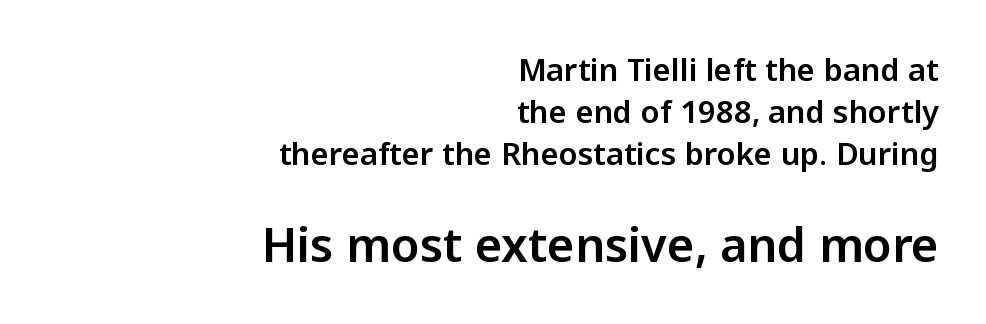
Between one letter and the next there's only the usual sliver of space. The text was rendered using a sans face with plain stroke endings. The gap between lines stays unmarked. Is the lower block the larger one? Yes — the lower block carries the bigger type. A typesetter would call this leading conventional body-copy spacing. Leftover space on each line is placed entirely before the opening word.
